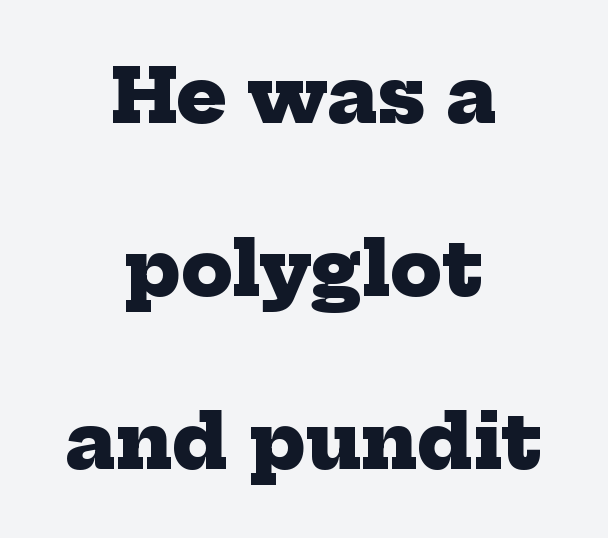
The image shows 75 px heavy serif type; set centered, loose line spacing (2.31x), normal letter spacing, not underlined; low stroke contrast and a medium x-height.
